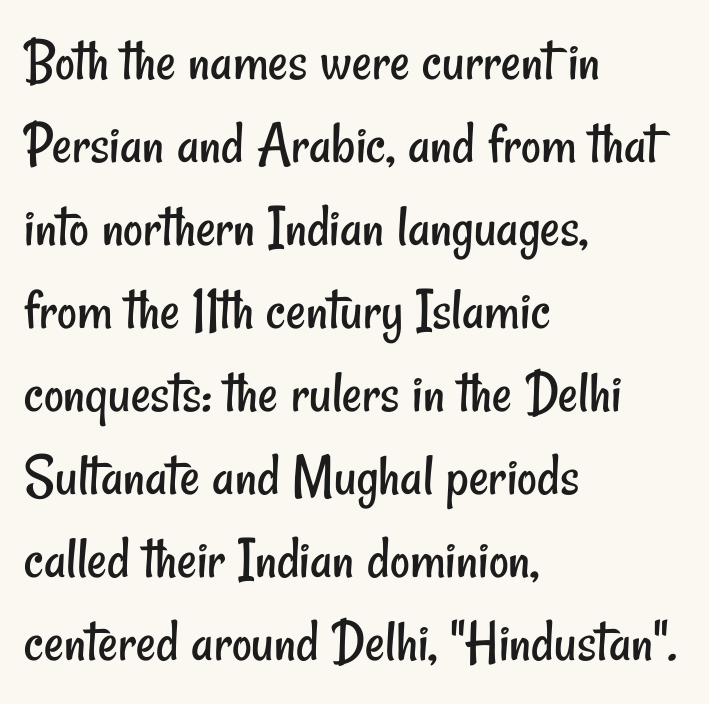
This block has exactly the height ordinary leading produces. Look at the bottom of the vertical strokes: they stop flat, with no serifs. The typesetter chose a ragged-right arrangement here. No word sits above an underline.
